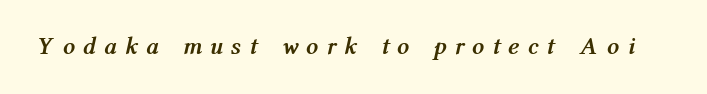
The image shows 24 px bold type, italic (leaning right); set unusually wide letter spacing (+0.44 em), not underlined.
